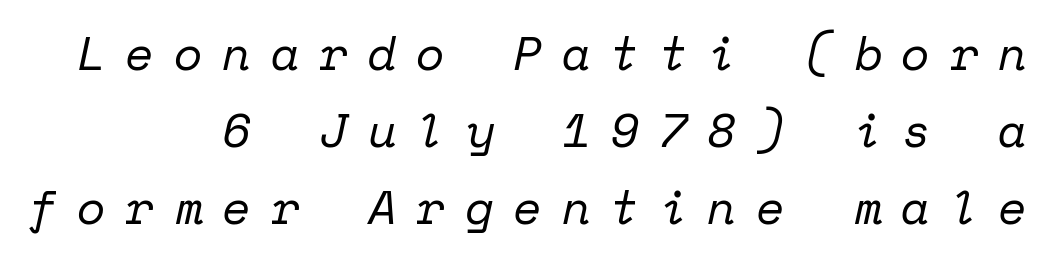
Q: Is the text bold? A: No.
Q: Is the text italic (slanted)? A: Yes, it leans right by about 12 degrees.
Q: Is the typeface a serif or a sans-serif typeface? A: Serif.
Q: Is the text underlined? A: No.
Q: How is the paragraph aligned? A: Right-aligned.
Q: Is the spacing between letters normal or unusually wide? A: Unusually wide.
Q: Is the spacing between lines tight, normal or loose? A: Normal.
Q: Width (condensed, normal, or wide)? A: Normal.
Q: Stroke contrast? A: Low.
Q: x-height? A: Medium.
Q: Monospaced? A: Yes.
